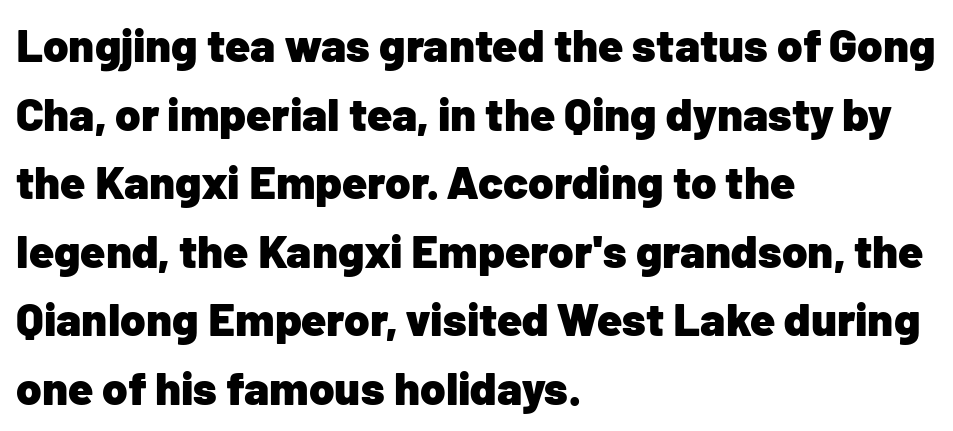
Letter spacing: default. The paragraph has a hard left edge and a soft right edge. The rendering uses a moderate line-height, typical for paragraphs. Notice how thick the strokes are: this is what a full bold looks like.
